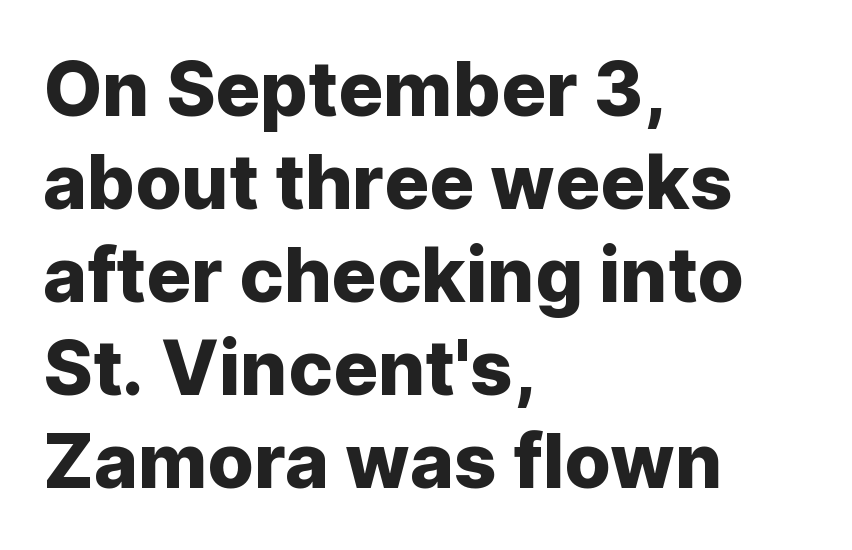
{"serif": "no", "italic": "no", "width": "normal", "stroke_contrast": "low", "x_height": "medium", "monospaced": "no", "underline": "no", "align": "left", "line_spacing_ratio": 1.24, "letter_spacing": "normal", "letter_spacing_em": 0.0, "glyph_px": 75}
